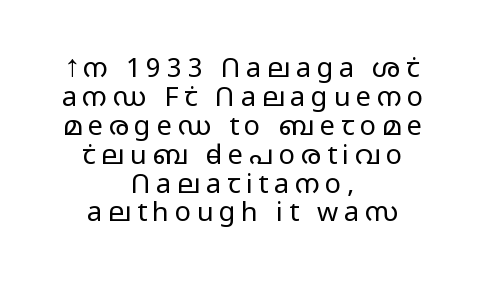
Loose tracking; the words dissolve into strings of separated letters. Bare-footed words on every line. Baseline-to-baseline distance is barely more than the letter height. Is the type heavy? It reads as light-to-regular instead.
